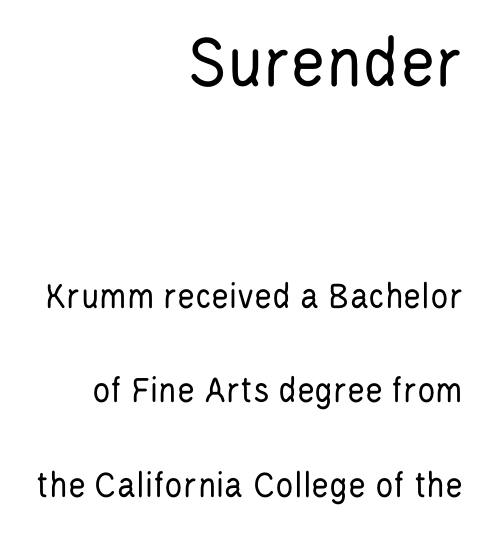
{"serif": "no", "italic": "no", "bold": "no", "weight": "regular", "width": "condensed", "stroke_contrast": "low", "x_height": "large", "monospaced": "no", "underline": "no", "align": "right", "line_spacing": "loose", "line_spacing_ratio": 2.49, "letter_spacing": "normal", "letter_spacing_em": 0.0, "larger_block": "first", "size_ratio": 1.97, "glyph_px": 75}
